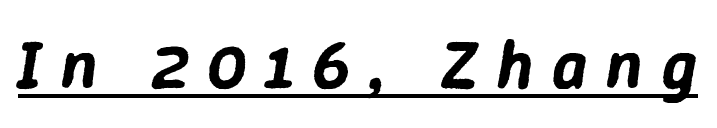
Is this a fixed-width face? No — the glyphs have proportional, varying widths. Notice how a bar underscores the lettering throughout. In terms of letterspacing, this is a distinctly airy, spread setting. Designer's note — italics engaged.
